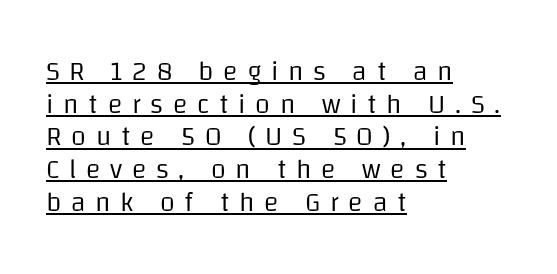
Q: Is the text bold? A: No.
Q: Is the text italic (slanted)? A: No, it is upright.
Q: Is the text underlined? A: Yes.
Q: How is the paragraph aligned? A: Left-aligned.
Q: Is the spacing between letters normal or unusually wide? A: Unusually wide.
